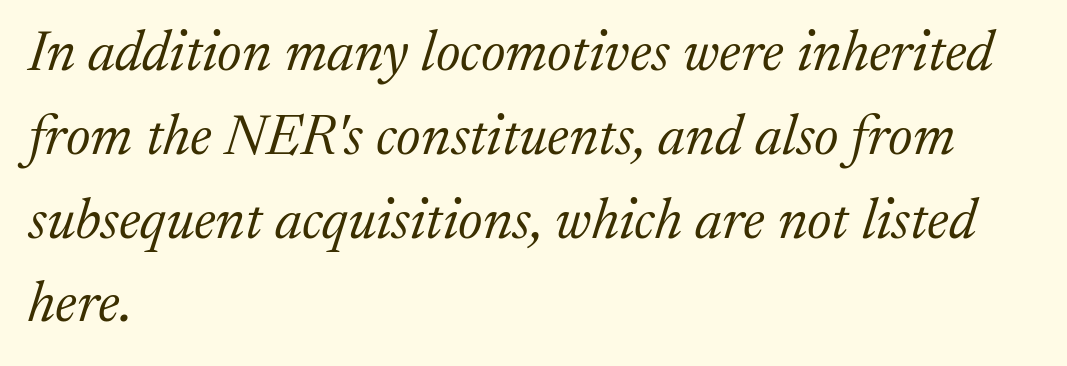
{"serif": "yes", "italic": "yes", "lean": "right", "slant_degrees": 17, "bold": "no", "weight": "light", "width": "normal", "stroke_contrast": "medium", "x_height": "medium", "monospaced": "no", "underline": "no", "align": "left", "line_spacing": "normal", "line_spacing_ratio": 1.47, "letter_spacing": "normal", "letter_spacing_em": 0.0, "glyph_px": 57}
